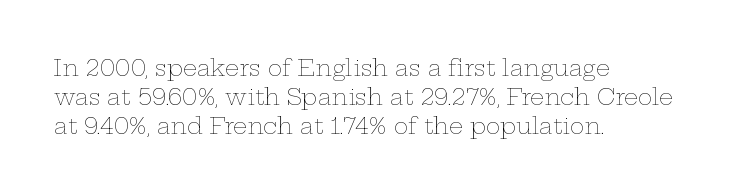
The image shows 22 px text type, upright; set left-aligned, normal line spacing (1.32x), normal letter spacing, not underlined.
